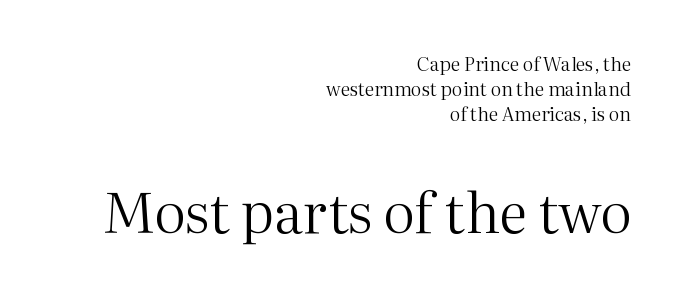
The rows are spaced the way most documents space them. This rendering employs a face with finishing strokes, i.e., a serif. A typesetter would call this zero additional tracking. Bold? No — there's no thickening of the strokes.
